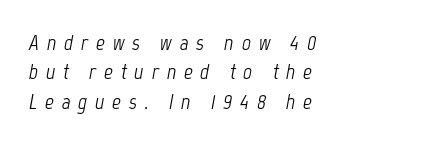
{"italic": "yes", "lean": "right", "slant_degrees": 12, "bold": "no", "underline": "no", "align": "left", "line_spacing": "normal", "line_spacing_ratio": 1.34, "letter_spacing": "wide", "letter_spacing_em": 0.35, "glyph_px": 22}
